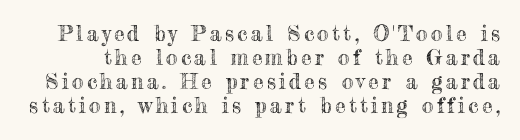
Every stem runs plumb, perpendicular to the baseline. The rendering uses a small line-height, squeezing the rows. Quick note: underline off.
